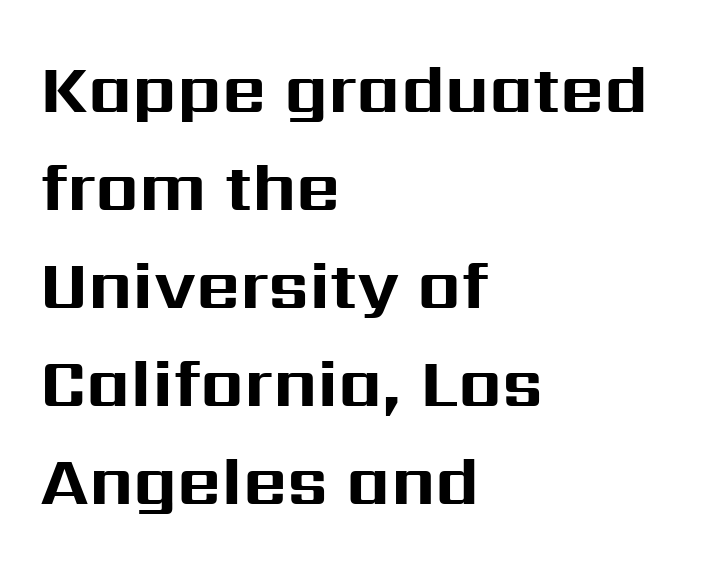
Q: Is the text bold? A: Yes.
Q: Is the text italic (slanted)? A: No, it is upright.
Q: Is the typeface a serif or a sans-serif typeface? A: Sans-serif.
Q: Is the text underlined? A: No.
Q: How is the paragraph aligned? A: Left-aligned.
Q: Is the spacing between letters normal or unusually wide? A: Normal.
Q: Is the spacing between lines tight, normal or loose? A: Normal.
Q: Width (condensed, normal, or wide)? A: Normal.
Q: Stroke contrast? A: Medium.
Q: x-height? A: Medium.
Q: Monospaced? A: No.
